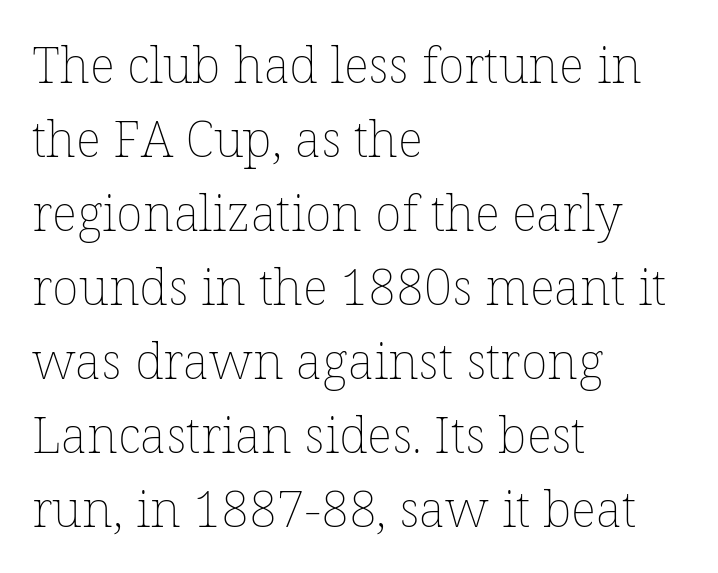
The image shows 50 px thin type, upright; set left-aligned, normal line spacing (1.48x), normal letter spacing, not underlined; low stroke contrast and a medium x-height.
